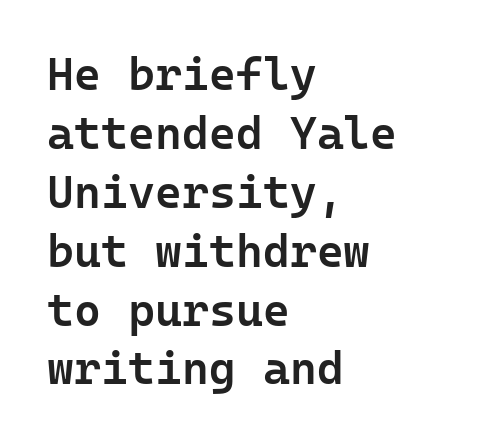
{"serif": "no", "italic": "no", "bold": "semi", "weight": "semibold", "width": "normal", "stroke_contrast": "low", "x_height": "medium", "underline": "no", "align": "left", "line_spacing": "normal", "line_spacing_ratio": 1.28, "letter_spacing": "normal", "letter_spacing_em": 0.0, "glyph_px": 46}
